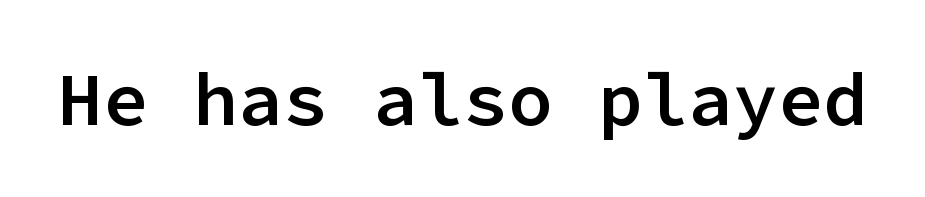
The lettering stays uniformly vertical, giving the passage a roman look. Typographically, this falls in the sans-serif category. The glyphs have the mass of a demibold cut, below bold. The rendering uses typewriter-style spacing with identical character cells. Quick note: underline off. Default kerning and tracking; the words read as compact shapes.
